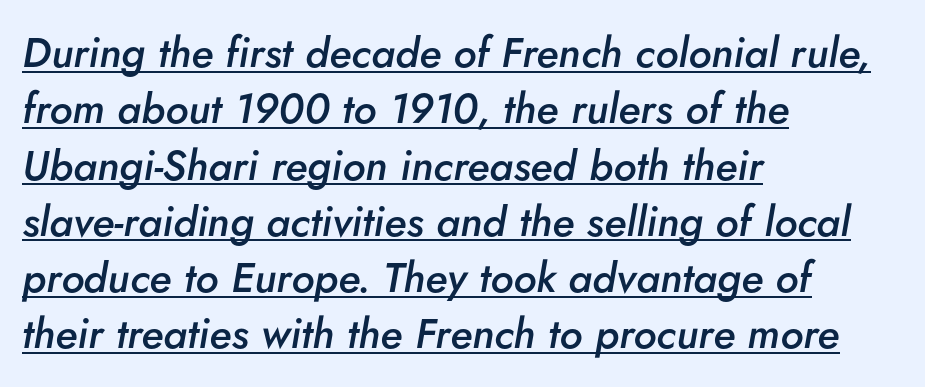
The image shows 42 px semibold type, italic (leaning right); set left-aligned, normal line spacing (1.34x), normal letter spacing, underlined; low stroke contrast and a small x-height.
